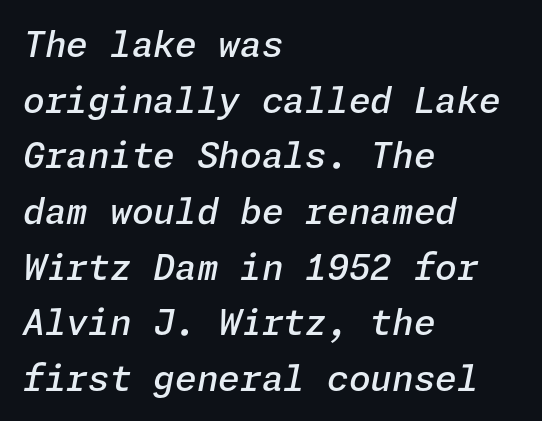
The face used here is rendered with its standard letterfit. Bold? Not quite — semibold, heavier than regular but stopping short. Does the leading feel generous? No, just average. The rag falls on the right side of this text block. The glyphs are unaccompanied by any horizontal stroke below them.
